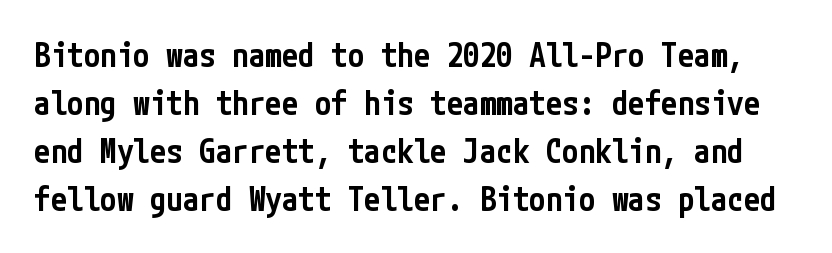
The image shows 33 px semibold, condensed sans-serif type, upright; set normal line spacing (1.45x), normal letter spacing, not underlined; low stroke contrast and a medium x-height.
